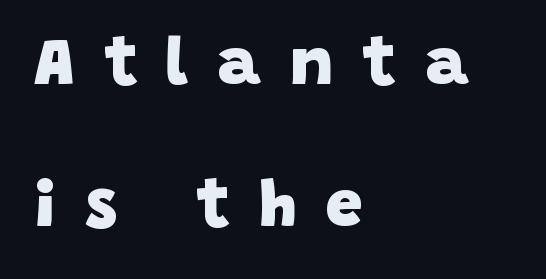
{"serif": "no", "bold": "yes", "weight": "heavy", "width": "normal", "stroke_contrast": "low", "x_height": "large", "monospaced": "no", "underline": "no", "align": "left", "line_spacing": "loose", "line_spacing_ratio": 2.15, "letter_spacing": "wide", "letter_spacing_em": 0.45, "glyph_px": 66}
